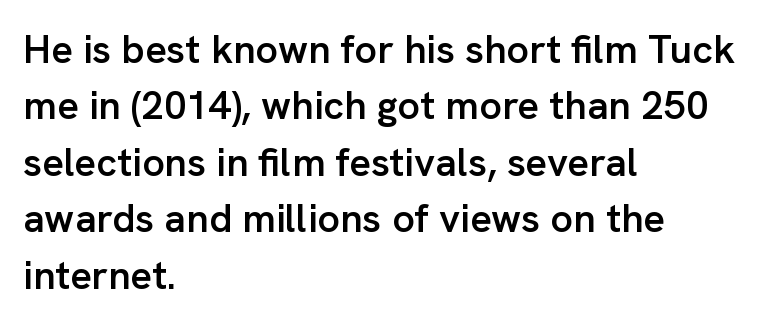
Posture: upright roman. How are the letters spaced? Ordinarily, with no added tracking. A student would call this left alignment; a typographer would say flush left, rag right. Leading matches the norm, producing a regular column. You can tell from the bare stems that sans-serif type was used. These words are printed semibold, heavier than regular yet not bold.
